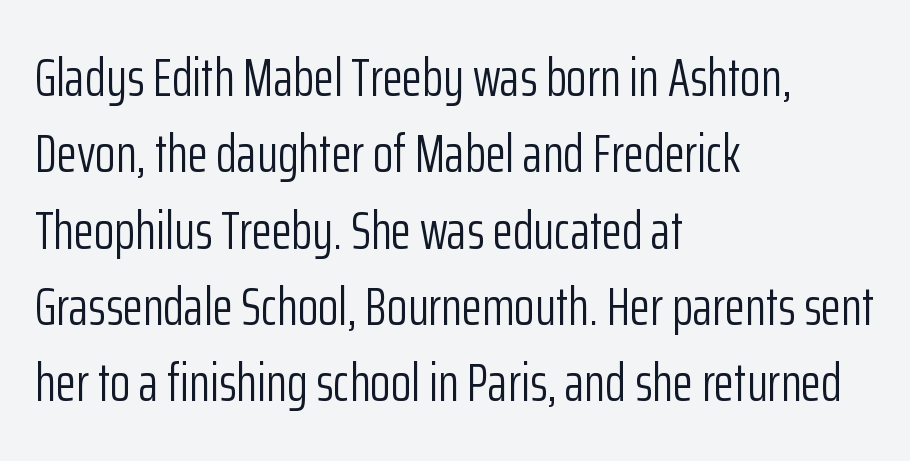
Q: Is the text bold? A: No.
Q: Is the text italic (slanted)? A: No, it is upright.
Q: Is the typeface a serif or a sans-serif typeface? A: Sans-serif.
Q: Is the text underlined? A: No.
Q: How is the paragraph aligned? A: Left-aligned.
Q: Is the spacing between letters normal or unusually wide? A: Normal.
Q: Is the spacing between lines tight, normal or loose? A: Normal.
Q: Width (condensed, normal, or wide)? A: Condensed.
Q: Stroke contrast? A: Low.
Q: x-height? A: Medium.
Q: Monospaced? A: No.
